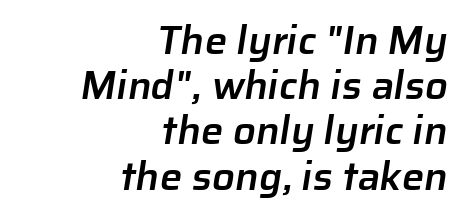
The image shows 40 px semibold sans-serif type; set right-aligned, tight line spacing (1.13x), normal letter spacing, not underlined; low stroke contrast and a medium x-height.
